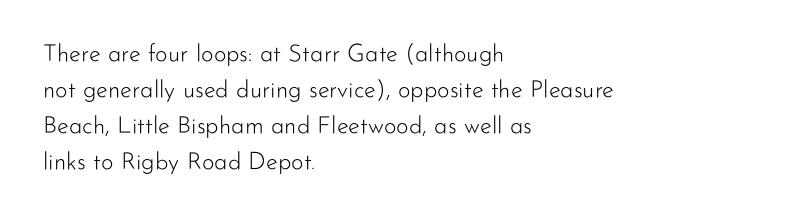
Q: Is the text bold? A: No.
Q: Is the text italic (slanted)? A: No, it is upright.
Q: Is the text underlined? A: No.
Q: How is the paragraph aligned? A: Left-aligned.
Q: Is the spacing between letters normal or unusually wide? A: Normal.
Q: Is the spacing between lines tight, normal or loose? A: Normal.
